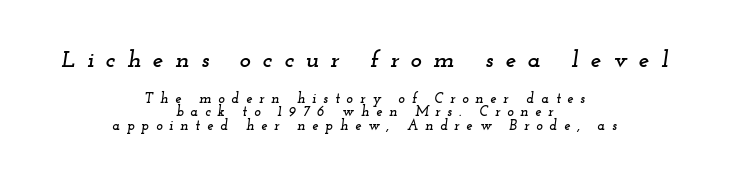
{"italic": "yes", "lean": "right", "slant_degrees": 12, "underline": "no", "align": "center", "line_spacing": "tight", "line_spacing_ratio": 0.98, "letter_spacing": "wide", "letter_spacing_em": 0.49, "larger_block": "first", "size_ratio": 1.71, "glyph_px": 24}
